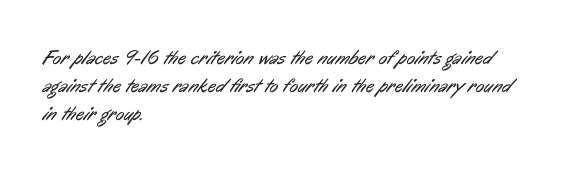
Q: Is the text bold? A: No.
Q: Is the text underlined? A: No.
Q: How is the paragraph aligned? A: Left-aligned.
Q: Is the spacing between letters normal or unusually wide? A: Normal.
Q: Is the spacing between lines tight, normal or loose? A: Normal.
